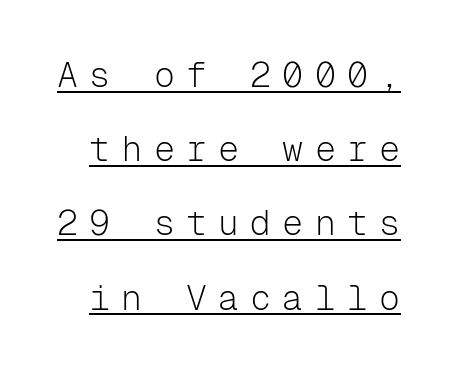
Q: Is the text bold? A: No.
Q: Is the text italic (slanted)? A: No, it is upright.
Q: Is the typeface a serif or a sans-serif typeface? A: Sans-serif.
Q: Is the text underlined? A: Yes.
Q: Is the spacing between letters normal or unusually wide? A: Unusually wide.
Q: Is the spacing between lines tight, normal or loose? A: Loose.
Q: Width (condensed, normal, or wide)? A: Normal.
Q: Stroke contrast? A: Low.
Q: x-height? A: Medium.
Q: Monospaced? A: Yes.
